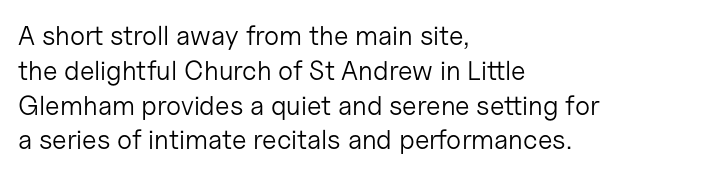
{"italic": "no", "bold": "no", "underline": "no", "align": "left", "line_spacing": "normal", "line_spacing_ratio": 1.29, "letter_spacing": "normal", "letter_spacing_em": 0.0, "glyph_px": 27}
